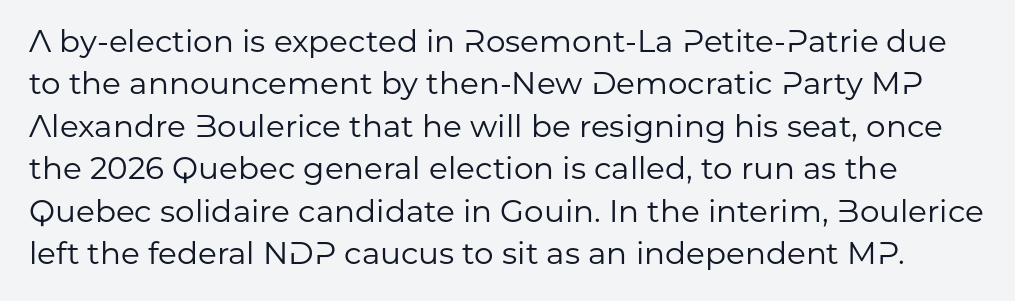
These lines are rendered in a variable-pitch font. If you measured baseline to baseline, you'd find a middling distance. The letters look calm and open, with moderate or lighter stems. Each row of text sits above clean, open space.
